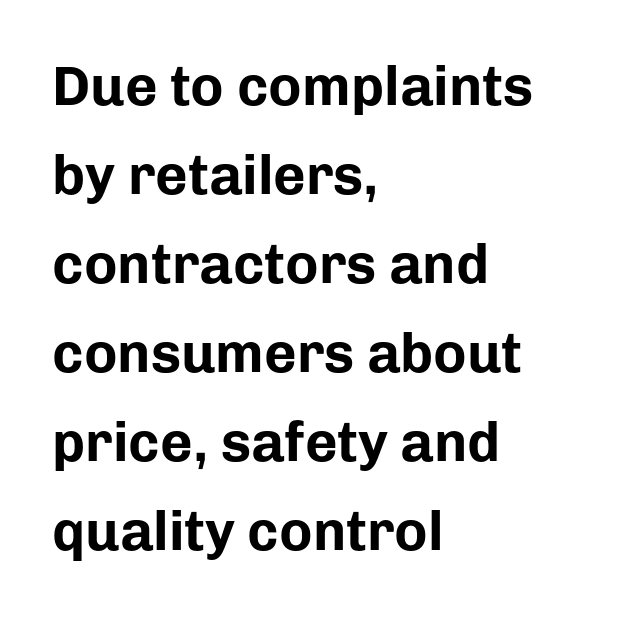
The image shows 56 px bold sans-serif type, upright; set left-aligned, normal line spacing (1.59x), normal letter spacing, not underlined; low stroke contrast and a medium x-height.
